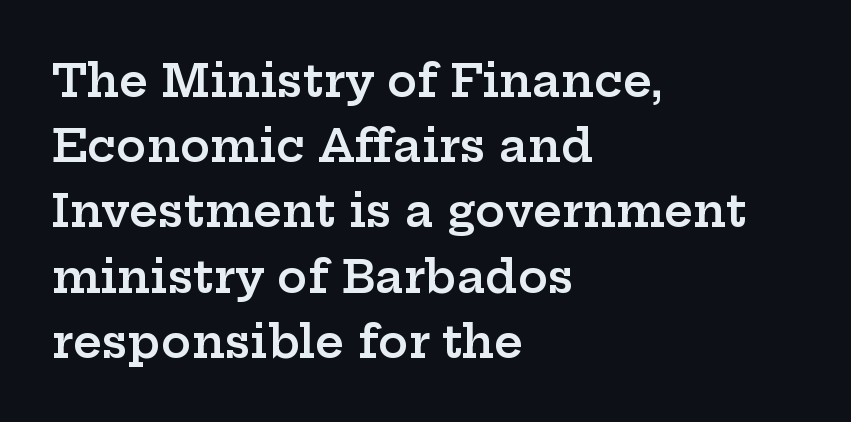
Q: Is the text bold? A: Semi-bold.
Q: Is the text italic (slanted)? A: No, it is upright.
Q: Is the typeface a serif or a sans-serif typeface? A: Serif.
Q: Is the text underlined? A: No.
Q: How is the paragraph aligned? A: Left-aligned.
Q: Is the spacing between letters normal or unusually wide? A: Normal.
Q: Is the spacing between lines tight, normal or loose? A: Normal.
Q: Width (condensed, normal, or wide)? A: Wide.
Q: Stroke contrast? A: Low.
Q: x-height? A: Medium.
Q: Monospaced? A: No.
